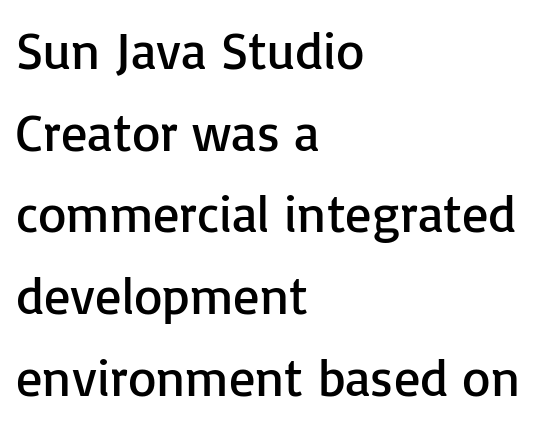
Q: Is the text bold? A: No.
Q: Is the text italic (slanted)? A: No, it is upright.
Q: Is the typeface a serif or a sans-serif typeface? A: Sans-serif.
Q: Is the text underlined? A: No.
Q: How is the paragraph aligned? A: Left-aligned.
Q: Is the spacing between letters normal or unusually wide? A: Normal.
Q: Is the spacing between lines tight, normal or loose? A: Normal.
Q: Width (condensed, normal, or wide)? A: Normal.
Q: Stroke contrast? A: Low.
Q: x-height? A: Medium.
Q: Monospaced? A: No.
